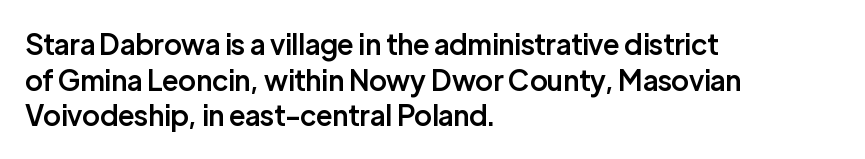
{"serif": "no", "italic": "no", "bold": "semi", "weight": "semibold", "width": "normal", "stroke_contrast": "low", "x_height": "medium", "monospaced": "no", "underline": "no", "align": "left", "line_spacing": "normal", "line_spacing_ratio": 1.27, "letter_spacing": "normal", "letter_spacing_em": 0.0, "glyph_px": 28}
